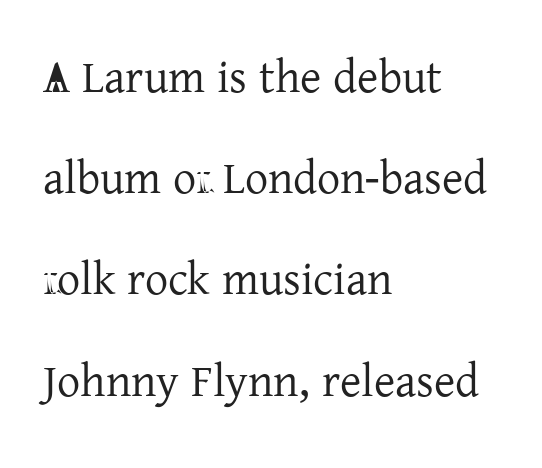
This is serif lettering, the kind often seen in printed books. Whoever set this chose breathing room over compactness in the vertical rhythm. No chunkiness to these letters — they're not bold. These lines were composed using upright roman letters. The space directly below the letters is spotless. Proportional: the letters do not fall into vertical columns.
